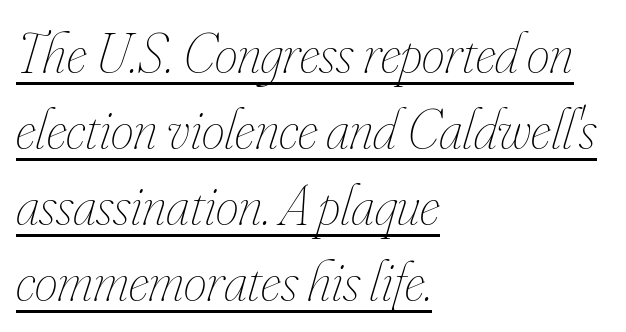
Honestly, the letter spacing is just normal — you wouldn't notice it. Is the type heavy? It reads as light-to-regular instead. Leading: standard. Notice how the passage keeps a crisp vertical edge on the left only.
